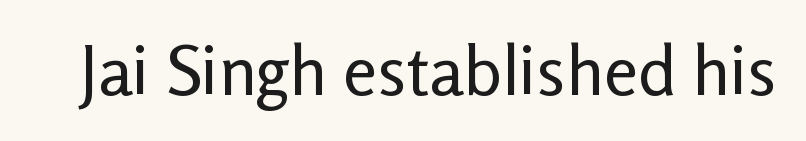
{"serif": "no", "italic": "no", "bold": "no", "weight": "regular", "width": "normal", "stroke_contrast": "low", "x_height": "medium", "monospaced": "no", "underline": "no", "letter_spacing": "normal", "letter_spacing_em": 0.0, "glyph_px": 69}
